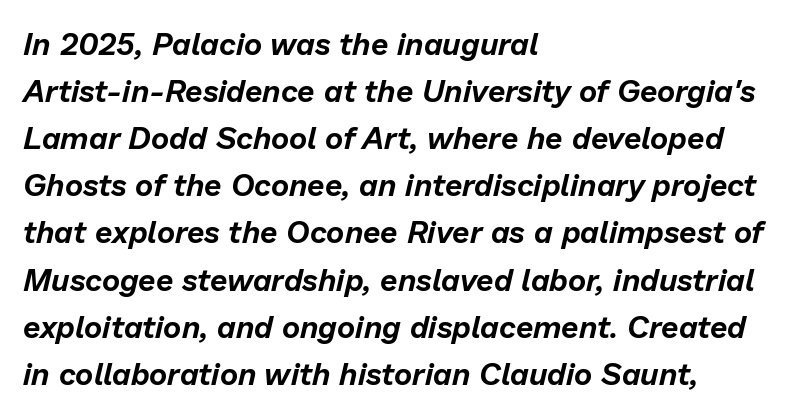
{"italic": "yes", "lean": "right", "slant_degrees": 13, "width": "normal", "stroke_contrast": "low", "x_height": "medium", "monospaced": "no", "underline": "no", "align": "left", "line_spacing": "normal", "line_spacing_ratio": 1.52, "letter_spacing": "normal", "letter_spacing_em": 0.0, "glyph_px": 31}
